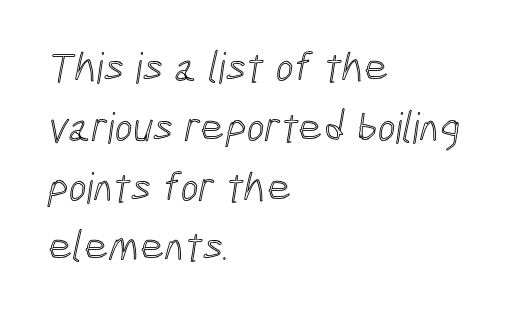
Q: Is the text underlined? A: No.
Q: How is the paragraph aligned? A: Left-aligned.
Q: Is the spacing between letters normal or unusually wide? A: Normal.
Q: Is the spacing between lines tight, normal or loose? A: Normal.
Q: Width (condensed, normal, or wide)? A: Condensed.
Q: x-height? A: Medium.
Q: Monospaced? A: No.
